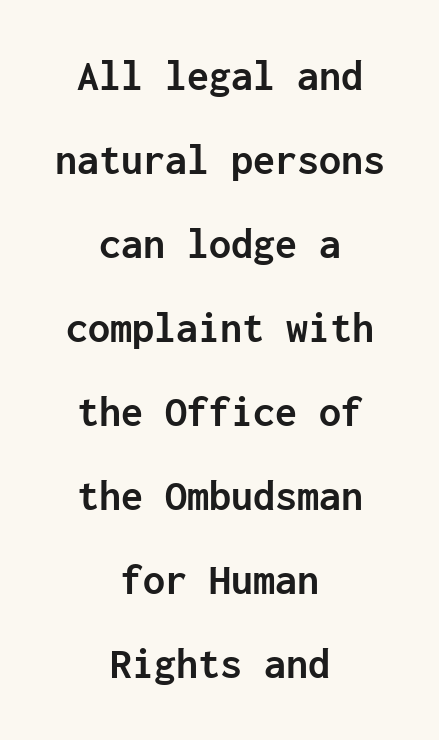
Note the uniform advance width — an 'i' takes as much space as an 'm'. Students, note that the glyphs here touch the page at normal intervals. Font category for this specimen: sans-serif. The specimen reads as upright at a glance. This rendering features lettering with no underline. Horizontal bands of white between lines are thick stripes.
